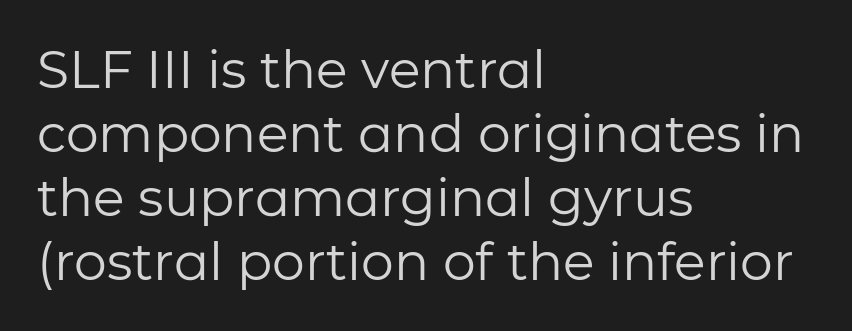
{"serif": "no", "italic": "no", "bold": "no", "weight": "regular", "width": "normal", "stroke_contrast": "low", "x_height": "medium", "monospaced": "no", "underline": "no", "align": "left", "line_spacing_ratio": 1.23, "letter_spacing": "normal", "letter_spacing_em": 0.0, "glyph_px": 52}
